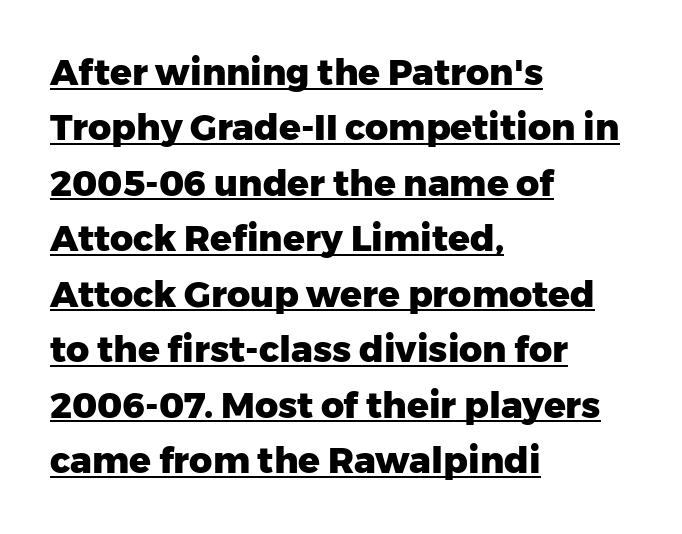
Nothing sits at the stroke ends, so this counts as sans-serif. A typesetter would call this proportional, since set widths differ per character. The block of text has a typical density, with ordinary space between rows. The rendering uses the underline text-decoration.
